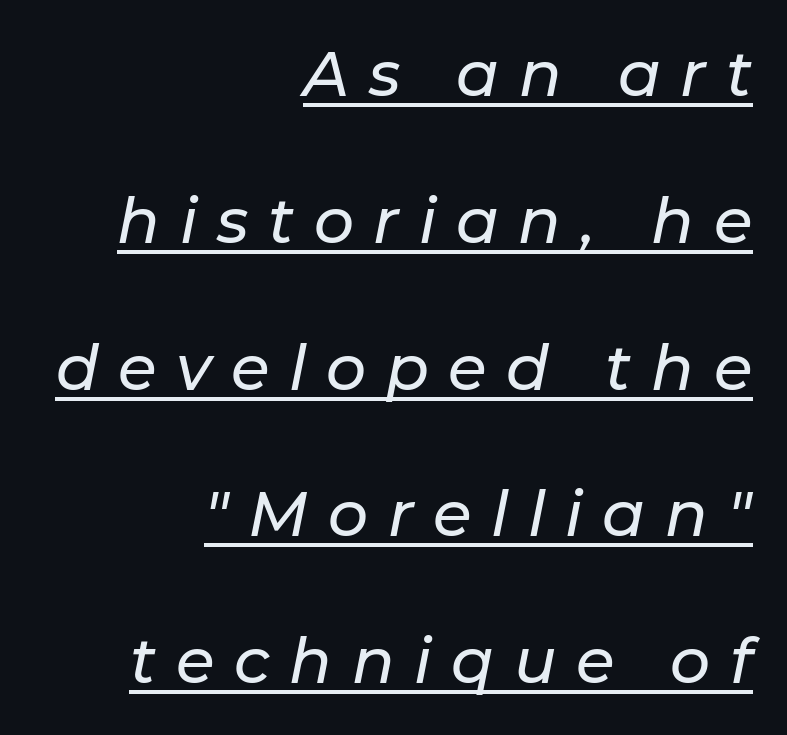
{"italic": "yes", "lean": "right", "slant_degrees": 11, "width": "normal", "stroke_contrast": "low", "x_height": "medium", "monospaced": "no", "underline": "yes", "align": "right", "line_spacing": "loose", "line_spacing_ratio": 2.33, "letter_spacing": "wide", "letter_spacing_em": 0.31, "glyph_px": 63}
